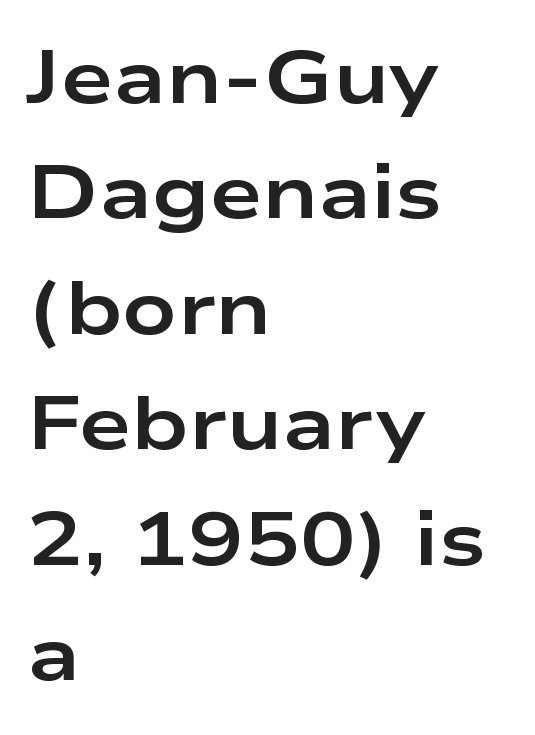
{"serif": "no", "italic": "no", "bold": "yes", "weight": "bold", "width": "wide", "stroke_contrast": "low", "x_height": "medium", "monospaced": "no", "underline": "no", "align": "left", "line_spacing": "normal", "line_spacing_ratio": 1.54, "letter_spacing": "normal", "letter_spacing_em": 0.0, "glyph_px": 75}
